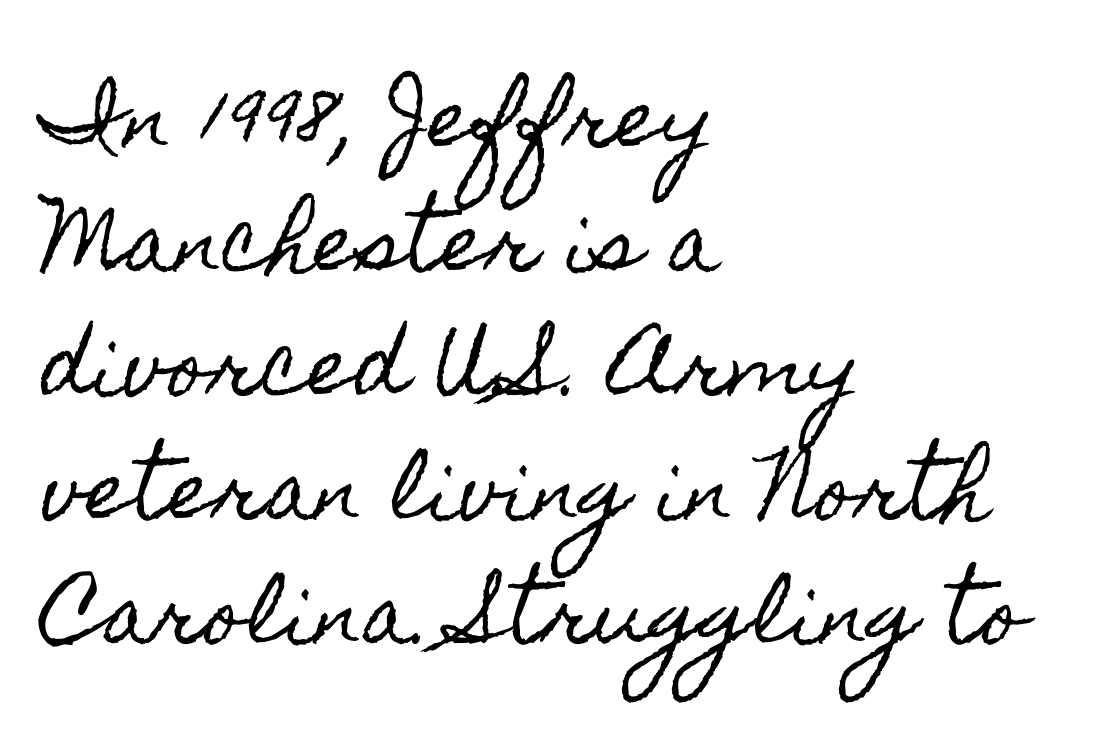
The image shows 78 px condensed type; set left-aligned, normal line spacing (1.59x), normal letter spacing, not underlined; a small x-height.
